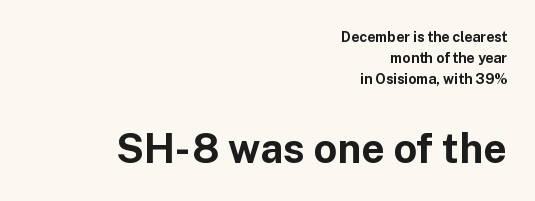
The image shows 41 px bold sans-serif type, upright; set right-aligned, normal line spacing (1.5x), normal letter spacing, not underlined; the second (bottom) block is 2.93x larger; low stroke contrast and a medium x-height.
